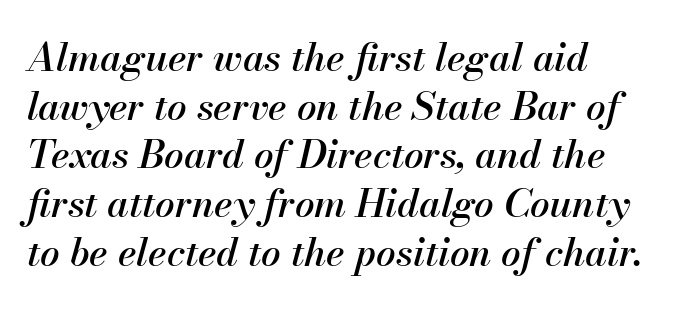
Q: Is the text italic (slanted)? A: Yes, it leans right by about 13 degrees.
Q: Is the text underlined? A: No.
Q: How is the paragraph aligned? A: Left-aligned.
Q: Is the spacing between letters normal or unusually wide? A: Normal.
Q: Is the spacing between lines tight, normal or loose? A: Normal.
Q: Width (condensed, normal, or wide)? A: Normal.
Q: Stroke contrast? A: Medium.
Q: x-height? A: Small.
Q: Monospaced? A: No.
